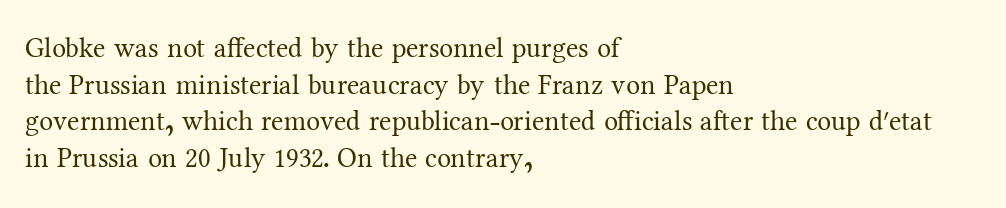
{"serif": "yes", "italic": "no", "bold": "no", "weight": "regular", "width": "normal", "stroke_contrast": "medium", "x_height": "medium", "monospaced": "no", "underline": "no", "align": "left", "line_spacing": "normal", "line_spacing_ratio": 1.31, "letter_spacing": "normal", "letter_spacing_em": 0.0, "glyph_px": 28}
